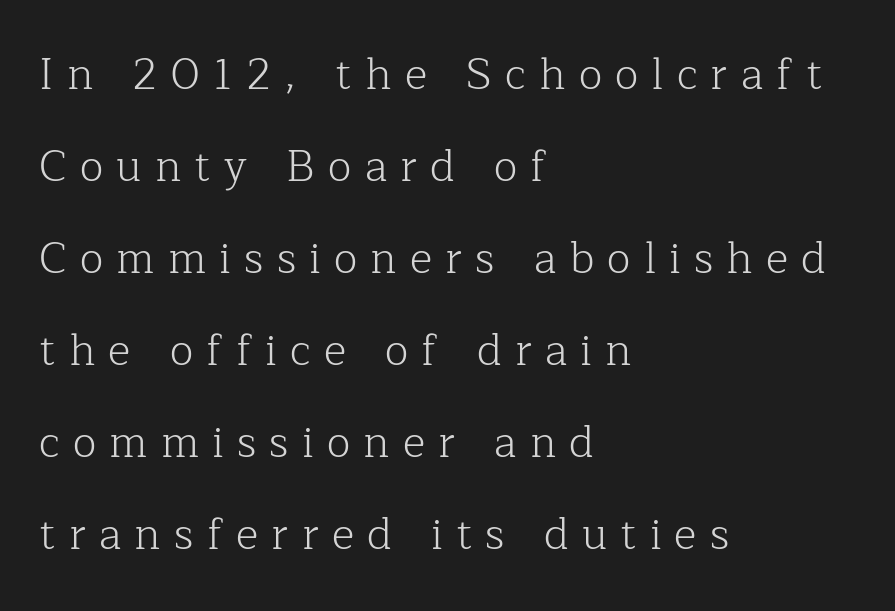
If you drew a line through each stem, it would be perfectly vertical. Short and long lines alike share a common starting point at left. Short note: letters widely spaced. Successive baselines arrive slowly, with a big drop between each. The foot of each line stays bare and open. Proportional: the letters do not fall into vertical columns.
